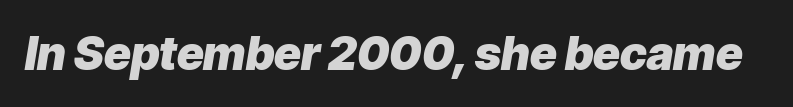
Q: Is the text bold? A: Yes.
Q: Is the text italic (slanted)? A: Yes, it leans right by about 9 degrees.
Q: Is the text underlined? A: No.
Q: Is the spacing between letters normal or unusually wide? A: Normal.
Q: Width (condensed, normal, or wide)? A: Normal.
Q: Stroke contrast? A: Low.
Q: x-height? A: Medium.
Q: Monospaced? A: No.
